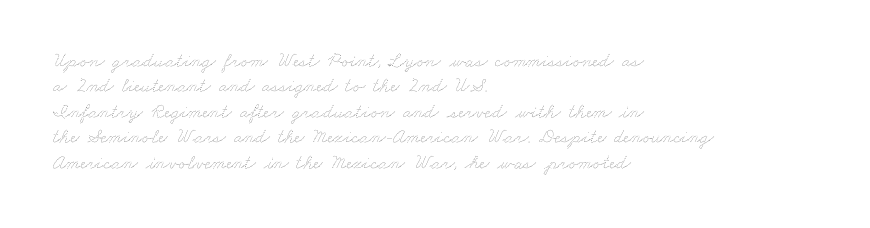
Between one letter and the next there's only the usual sliver of space. Weight: regular or lighter. One glance says typical: line gaps are just what's usual. The paragraph has a hard left edge and a soft right edge.
